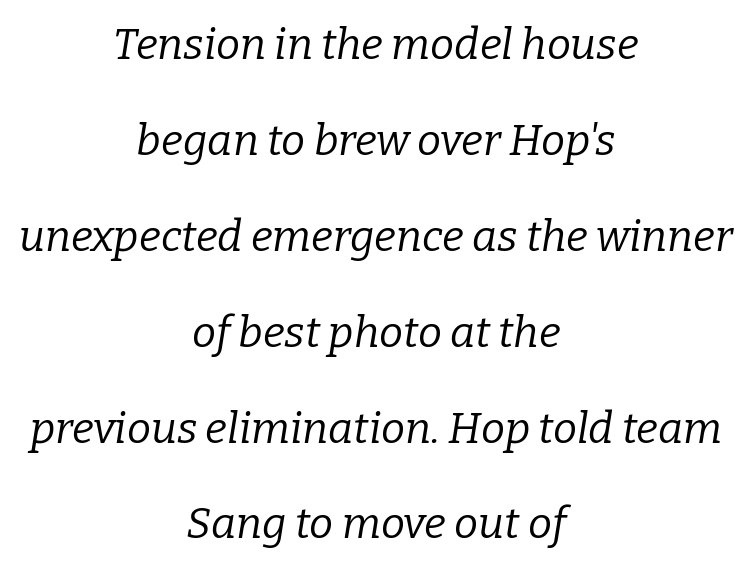
Q: Is the text bold? A: No.
Q: Is the text italic (slanted)? A: Yes, it leans right by about 9 degrees.
Q: Is the typeface a serif or a sans-serif typeface? A: Serif.
Q: Is the text underlined? A: No.
Q: How is the paragraph aligned? A: Centered.
Q: Is the spacing between letters normal or unusually wide? A: Normal.
Q: Is the spacing between lines tight, normal or loose? A: Loose.
Q: Width (condensed, normal, or wide)? A: Normal.
Q: Stroke contrast? A: Low.
Q: x-height? A: Medium.
Q: Monospaced? A: No.
